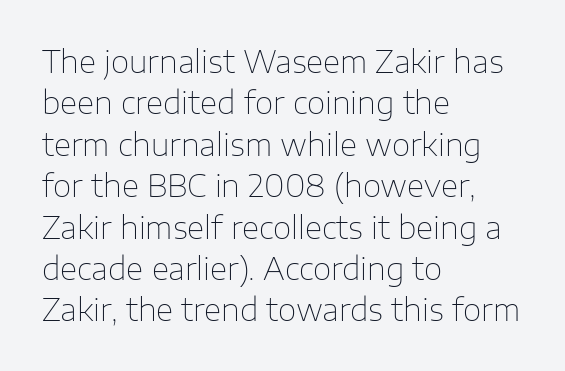
The rendering keeps characters at their native spacing. The baseline area is clear. Does the lettering tilt? It doesn't — this is upright. To sum up the face: it is a sans, with no serifs. Horizontal bands of white between lines are of average thickness. The typeface has the unassuming heft of standard copy or less.
